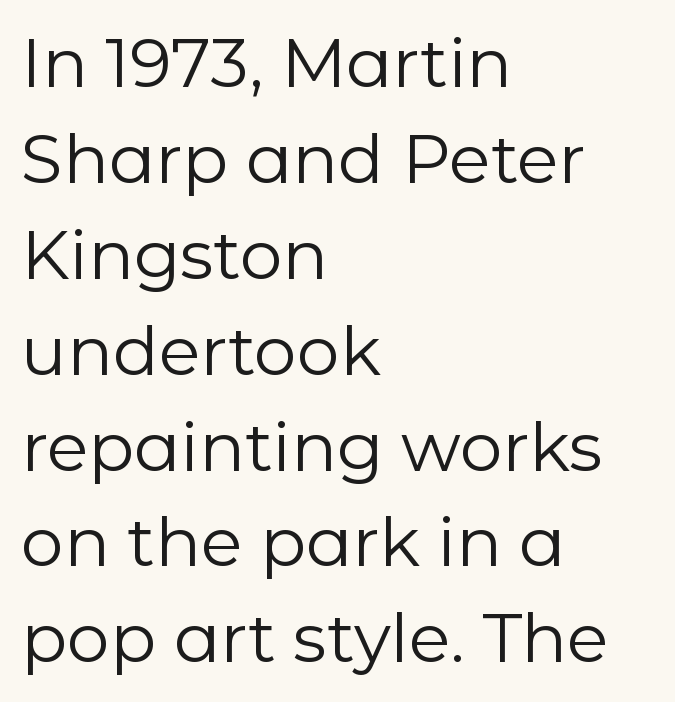
This is sans-serif lettering, the kind often seen on screens and signage. The letters stand straight up with perfectly vertical stems. Compared with typical body copy, the letter spacing here is the same. Glance below the letters and you will spot only blank space. Leading: standard. Stems and bowls with no extra thickness — not bold.
